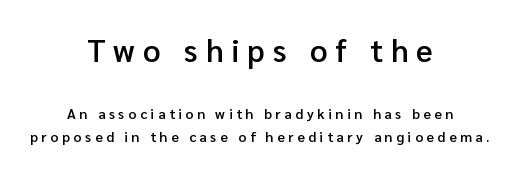
{"serif": "no", "italic": "no", "bold": "semi", "weight": "semibold", "width": "normal", "stroke_contrast": "low", "x_height": "medium", "monospaced": "no", "underline": "no", "align": "center", "line_spacing": "normal", "line_spacing_ratio": 1.64, "letter_spacing": "wide", "letter_spacing_em": 0.26, "larger_block": "first", "size_ratio": 2.21, "glyph_px": 31}
